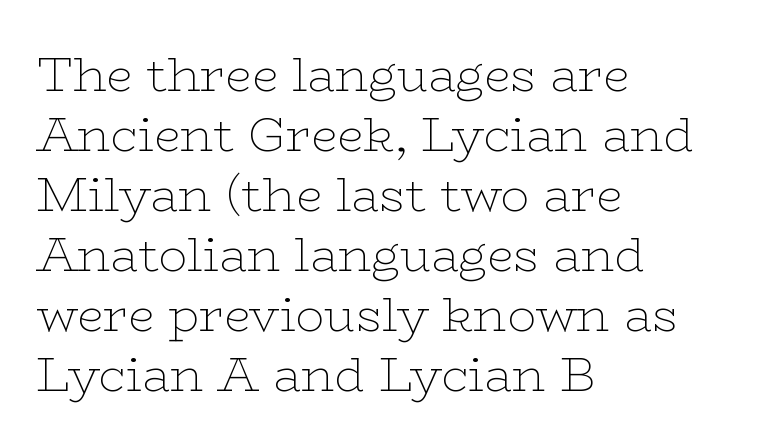
Q: Is the text bold? A: No.
Q: Is the text italic (slanted)? A: No, it is upright.
Q: Is the typeface a serif or a sans-serif typeface? A: Serif.
Q: Is the text underlined? A: No.
Q: How is the paragraph aligned? A: Left-aligned.
Q: Is the spacing between letters normal or unusually wide? A: Normal.
Q: Is the spacing between lines tight, normal or loose? A: Normal.
Q: Width (condensed, normal, or wide)? A: Wide.
Q: Stroke contrast? A: Low.
Q: x-height? A: Medium.
Q: Monospaced? A: No.
